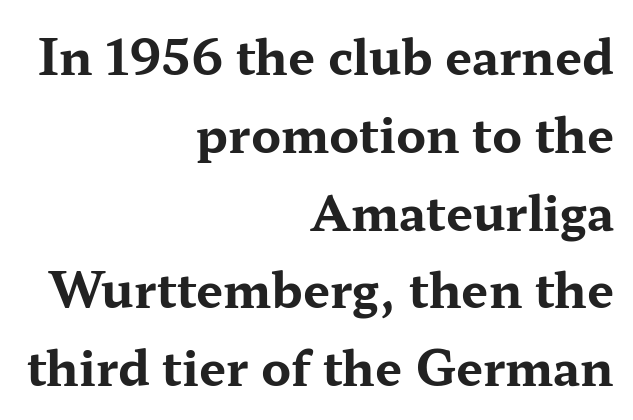
{"serif": "yes", "italic": "no", "bold": "yes", "weight": "bold", "width": "wide", "stroke_contrast": "medium", "x_height": "medium", "monospaced": "no", "underline": "no", "align": "right", "line_spacing": "normal", "line_spacing_ratio": 1.62, "letter_spacing": "normal", "letter_spacing_em": 0.0, "glyph_px": 48}
